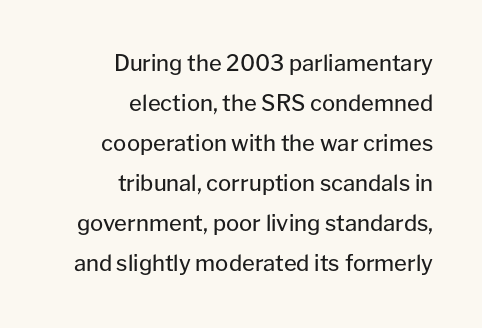
The ragged edge is on the left, which tells us the setting is flush right. Each stroke keeps to a modest, everyday thickness or less. Underlining? Definitely not there. This sample uses an upright cut, with every glyph sitting square on the baseline. How are the letters spaced? Ordinarily, with no added tracking.
